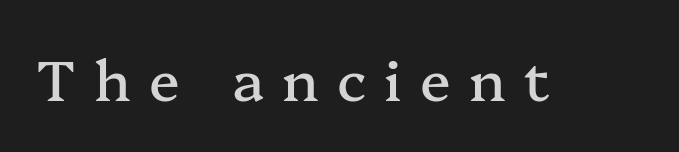
The image shows 57 px serif type, upright; set unusually wide letter spacing (+0.32 em), not underlined; medium stroke contrast and a medium x-height.
